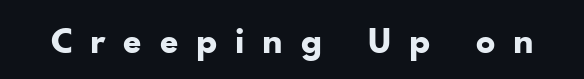
Q: Is the text bold? A: Yes.
Q: Is the text italic (slanted)? A: No, it is upright.
Q: Is the typeface a serif or a sans-serif typeface? A: Sans-serif.
Q: Is the text underlined? A: No.
Q: Is the spacing between letters normal or unusually wide? A: Unusually wide.
Q: Width (condensed, normal, or wide)? A: Normal.
Q: Stroke contrast? A: Low.
Q: x-height? A: Small.
Q: Monospaced? A: No.
